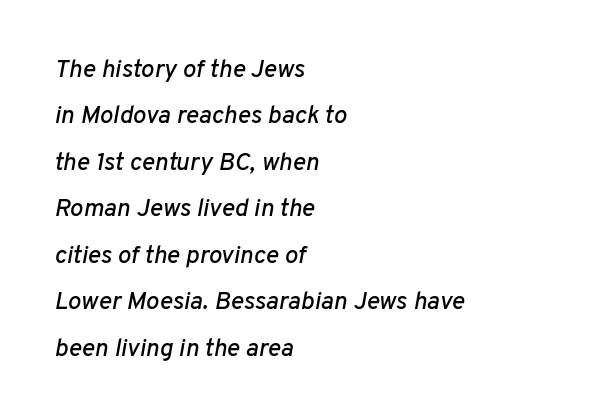
Underlining? Definitely not there. Casual observation: everything's shoved over to the left. The type is set solid horizontally, with unmodified tracking. Italic: yes, the glyphs are oblique.
